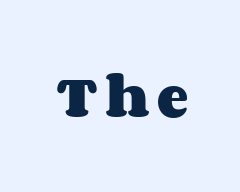
The image shows 47 px heavy, wide type, upright; set not underlined; medium stroke contrast and a large x-height.
